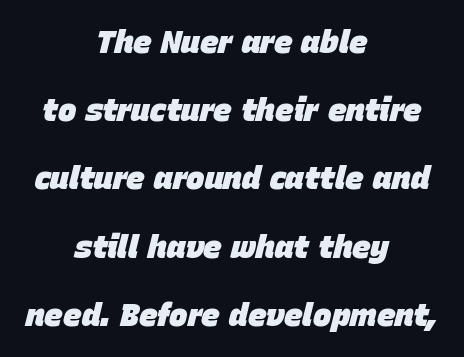
Q: Is the text bold? A: Yes.
Q: Is the text italic (slanted)? A: Yes, it leans right by about 15 degrees.
Q: Is the text underlined? A: No.
Q: How is the paragraph aligned? A: Centered.
Q: Is the spacing between letters normal or unusually wide? A: Normal.
Q: Is the spacing between lines tight, normal or loose? A: Loose.
Q: Width (condensed, normal, or wide)? A: Normal.
Q: Stroke contrast? A: Low.
Q: x-height? A: Large.
Q: Monospaced? A: No.
